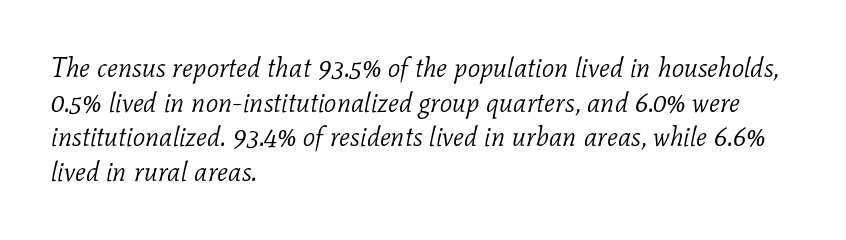
The weight would be labelled regular, book, light, or lighter still. The passage shown leans; its letterforms are oblique. Short and long lines alike share a common starting point at left. What's the leading like? Ordinary, nothing unusual.
